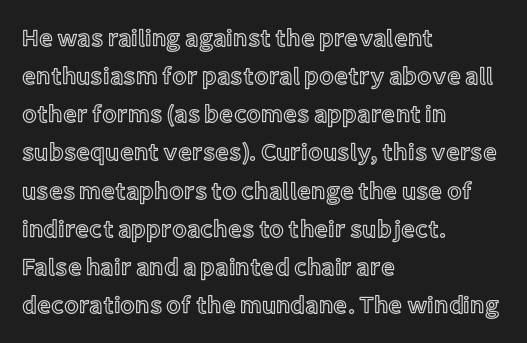
Q: Is the text italic (slanted)? A: No, it is upright.
Q: Is the text underlined? A: No.
Q: How is the paragraph aligned? A: Left-aligned.
Q: Is the spacing between letters normal or unusually wide? A: Normal.
Q: Is the spacing between lines tight, normal or loose? A: Normal.
